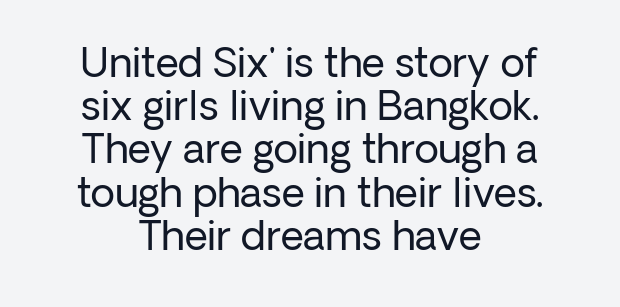
The image shows 40 px regular-weight sans-serif type, upright; set centered, tight line spacing (1.08x), normal letter spacing, not underlined; low stroke contrast and a medium x-height.
